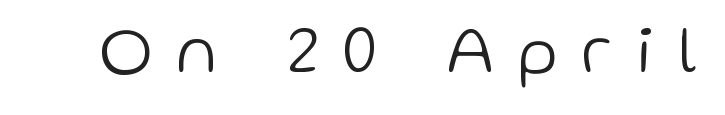
Honestly, there is no underline to notice here at all. Spacing verdict: proportional, widths tailored to each character. No chunkiness to these letters — they're not bold. Caption: expanded tracking, letters set apart. Posture: upright roman. The rendering shows plain stroke endings on the letterforms — a sans-serif design.
